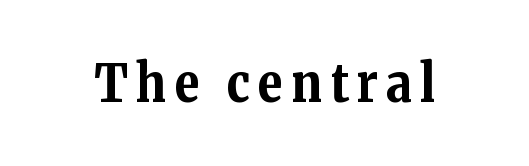
Q: Is the text bold? A: Yes.
Q: Is the text italic (slanted)? A: No, it is upright.
Q: Is the typeface a serif or a sans-serif typeface? A: Serif.
Q: Is the text underlined? A: No.
Q: Width (condensed, normal, or wide)? A: Normal.
Q: Stroke contrast? A: Medium.
Q: x-height? A: Medium.
Q: Monospaced? A: No.
